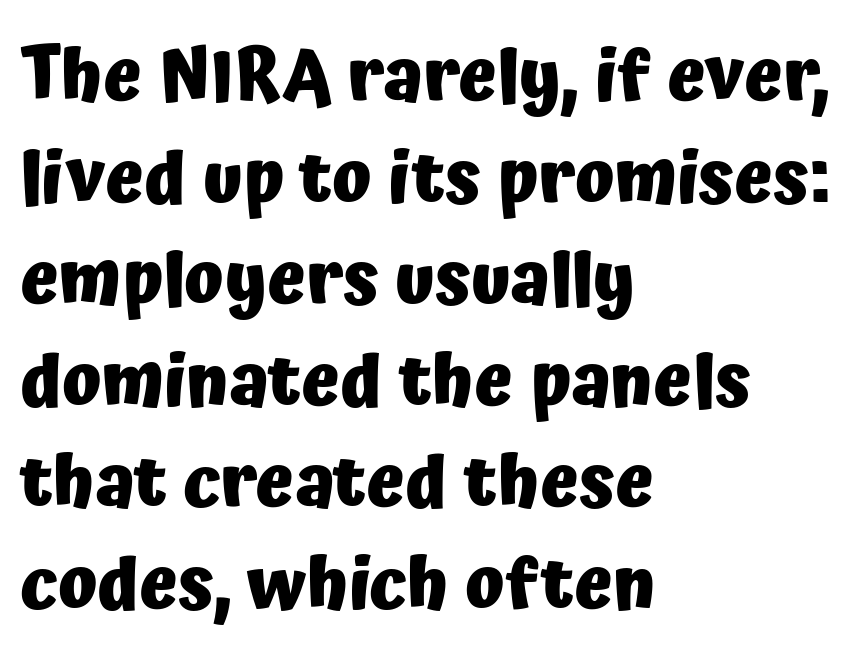
{"serif": "no", "italic": "no", "bold": "yes", "weight": "heavy", "width": "normal", "stroke_contrast": "low", "x_height": "medium", "monospaced": "no", "underline": "no", "align": "left", "line_spacing": "normal", "line_spacing_ratio": 1.41, "letter_spacing": "normal", "letter_spacing_em": 0.0, "glyph_px": 72}
